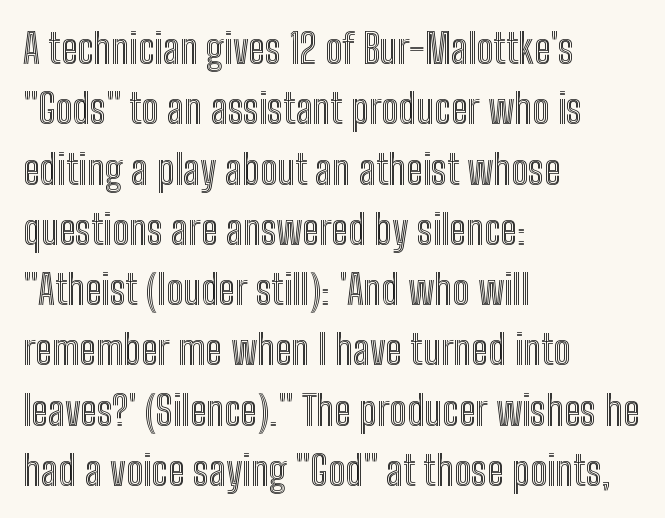
Q: Is the text italic (slanted)? A: No, it is upright.
Q: Is the text underlined? A: No.
Q: How is the paragraph aligned? A: Left-aligned.
Q: Is the spacing between letters normal or unusually wide? A: Normal.
Q: Is the spacing between lines tight, normal or loose? A: Normal.
Q: Width (condensed, normal, or wide)? A: Condensed.
Q: x-height? A: Medium.
Q: Monospaced? A: No.
